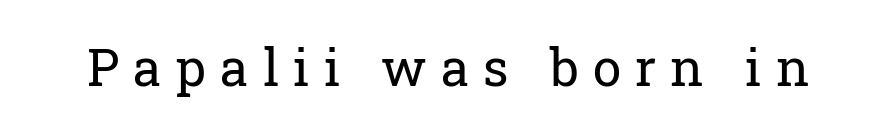
Has an underline been added? It has not. This reads as an unemphasized weight, regular at the heaviest. A typesetter would call this proportional, since set widths differ per character. Observe the serifs anchoring each vertical stroke in this sample.
